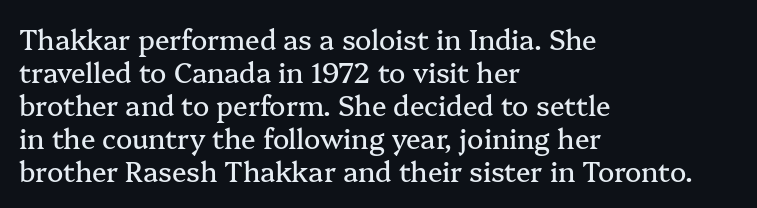
The image shows 27 px text type, upright; set left-aligned, line spacing 1.22x, normal letter spacing, not underlined.
